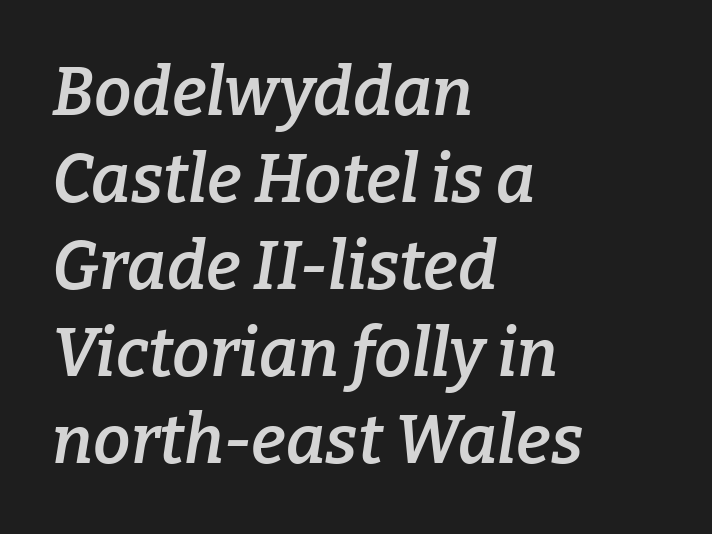
The characters look somewhat weighty, a semibold short of true bold. A normal amount of white space separates one row of letters from the next. Descenders are the only things crossing below the line. Glyph-to-glyph distance matches everyday printed text. Italic? Definitely — the glyphs are oblique.
